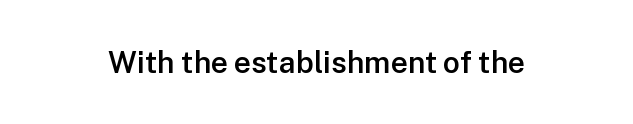
Strokes here are thickened, but only to semibold level. The words here are not underlined. The letters sit at their default tracking, neither squeezed nor spread. Note the varied advance widths — an 'i' is clearly narrower than an 'm'.
